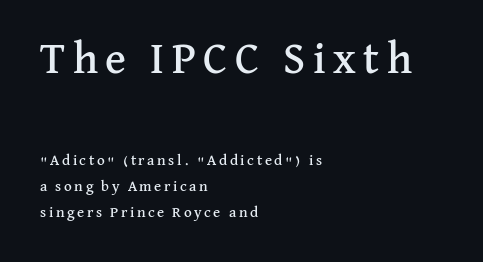
The image shows 44 px serif type, upright; set left-aligned, line spacing 1.76x, not underlined; the first (top) block is 2.93x larger; medium stroke contrast and a medium x-height.
